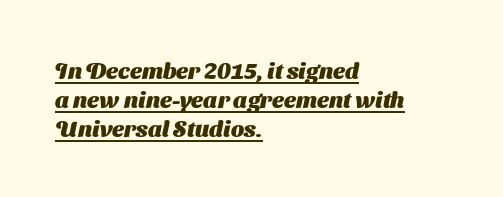
{"bold": "yes", "underline": "yes", "align": "left", "line_spacing": "normal", "line_spacing_ratio": 1.26, "letter_spacing": "normal", "letter_spacing_em": 0.0, "glyph_px": 23}
